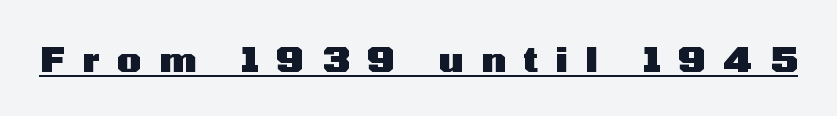
Q: Is the text bold? A: Yes.
Q: Is the text italic (slanted)? A: No, it is upright.
Q: Is the typeface a serif or a sans-serif typeface? A: Sans-serif.
Q: Is the text underlined? A: Yes.
Q: Is the spacing between letters normal or unusually wide? A: Unusually wide.
Q: Width (condensed, normal, or wide)? A: Wide.
Q: Stroke contrast? A: Medium.
Q: x-height? A: Medium.
Q: Monospaced? A: No.
